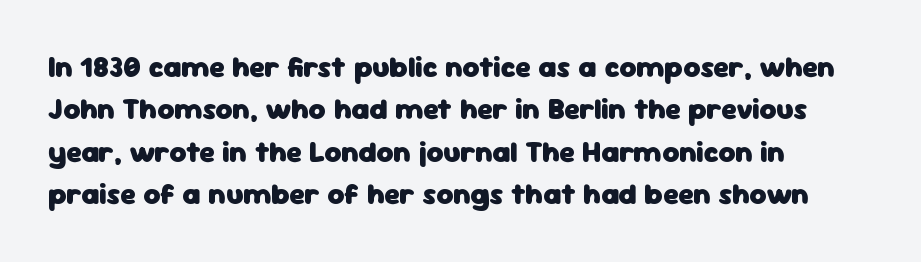
The image shows 29 px heavy sans-serif type, upright; set left-aligned, normal line spacing (1.46x), normal letter spacing, not underlined; low stroke contrast and a medium x-height.
